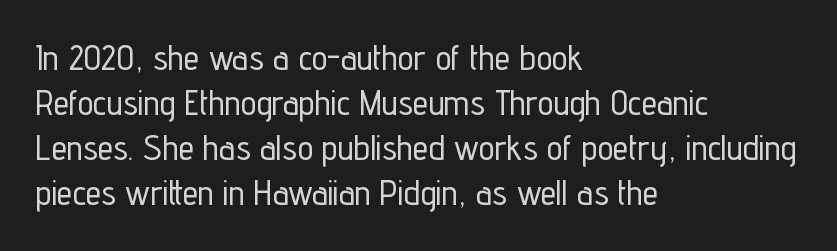
Q: Is the text italic (slanted)? A: No, it is upright.
Q: Is the typeface a serif or a sans-serif typeface? A: Sans-serif.
Q: Is the text underlined? A: No.
Q: How is the paragraph aligned? A: Left-aligned.
Q: Is the spacing between letters normal or unusually wide? A: Normal.
Q: Is the spacing between lines tight, normal or loose? A: Normal.
Q: Width (condensed, normal, or wide)? A: Condensed.
Q: Stroke contrast? A: Low.
Q: x-height? A: Medium.
Q: Monospaced? A: No.
